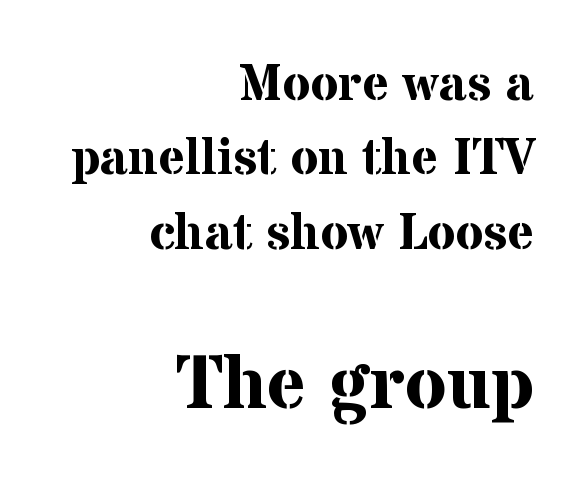
Notice how descenders clear the ascenders below comfortably — that's standard leading. A typesetter would call this zero additional tracking. The characters display serif detailing at their extremities. Emphasis by weight is at full strength: bold. Is this a fixed-width face? No — the glyphs have proportional, varying widths. Whoever set this made the second block the dominant, larger element.
